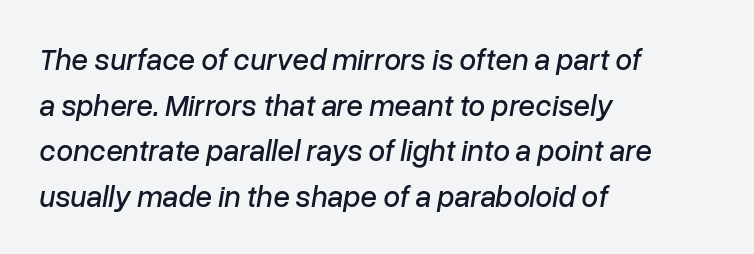
{"italic": "yes", "lean": "right", "slant_degrees": 10, "width": "normal", "stroke_contrast": "low", "x_height": "medium", "monospaced": "no", "underline": "no", "align": "left", "line_spacing": "normal", "line_spacing_ratio": 1.52, "letter_spacing": "normal", "letter_spacing_em": 0.0, "glyph_px": 30}
